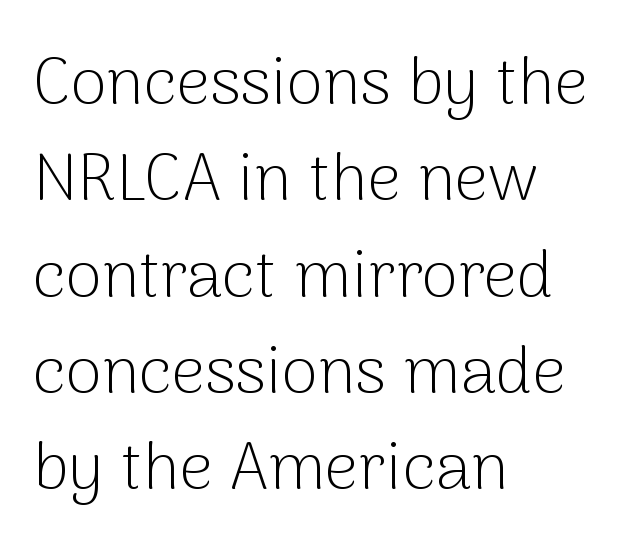
Q: Is the text bold? A: No.
Q: Is the text italic (slanted)? A: No, it is upright.
Q: Is the typeface a serif or a sans-serif typeface? A: Sans-serif.
Q: Is the text underlined? A: No.
Q: How is the paragraph aligned? A: Left-aligned.
Q: Is the spacing between letters normal or unusually wide? A: Normal.
Q: Is the spacing between lines tight, normal or loose? A: Normal.
Q: Width (condensed, normal, or wide)? A: Normal.
Q: Stroke contrast? A: Low.
Q: x-height? A: Medium.
Q: Monospaced? A: No.
